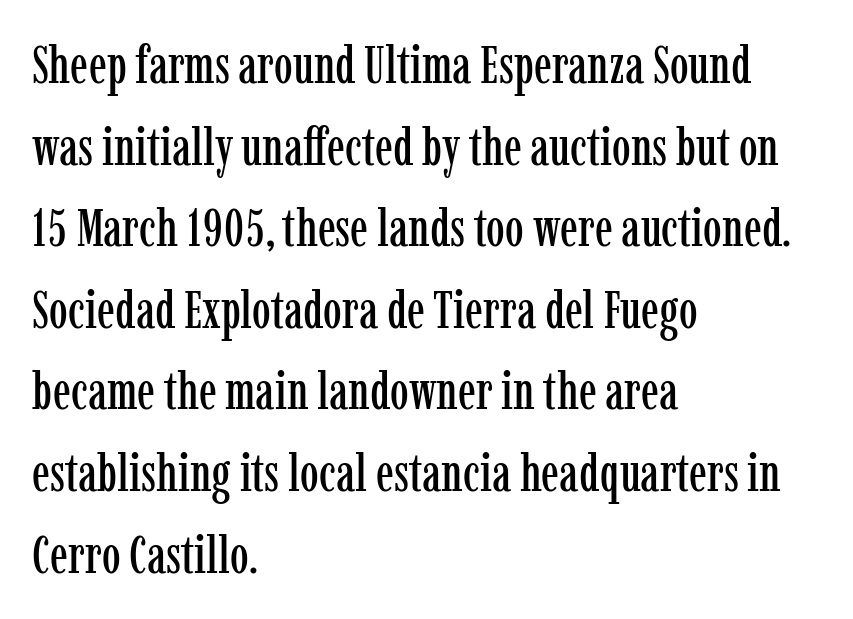
{"serif": "yes", "italic": "no", "width": "condensed", "stroke_contrast": "low", "x_height": "medium", "monospaced": "no", "underline": "no", "align": "left", "line_spacing": "normal", "line_spacing_ratio": 1.54, "letter_spacing": "normal", "letter_spacing_em": 0.0, "glyph_px": 53}
